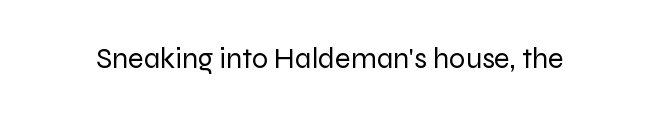
The image shows 29 px regular-weight sans-serif type, upright; set normal letter spacing, not underlined; low stroke contrast and a medium x-height.
